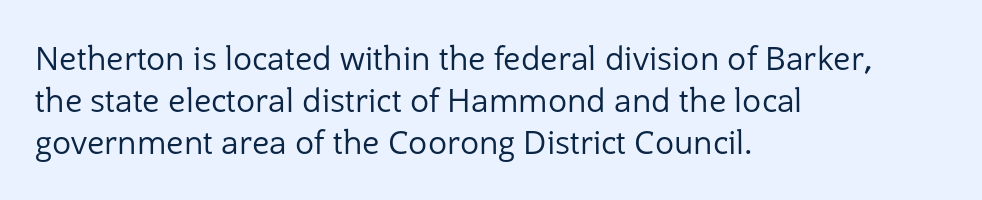
{"serif": "no", "italic": "no", "bold": "no", "weight": "regular", "width": "normal", "stroke_contrast": "low", "x_height": "medium", "monospaced": "no", "underline": "no", "align": "left", "line_spacing": "normal", "line_spacing_ratio": 1.32, "letter_spacing": "normal", "letter_spacing_em": 0.0, "glyph_px": 32}
